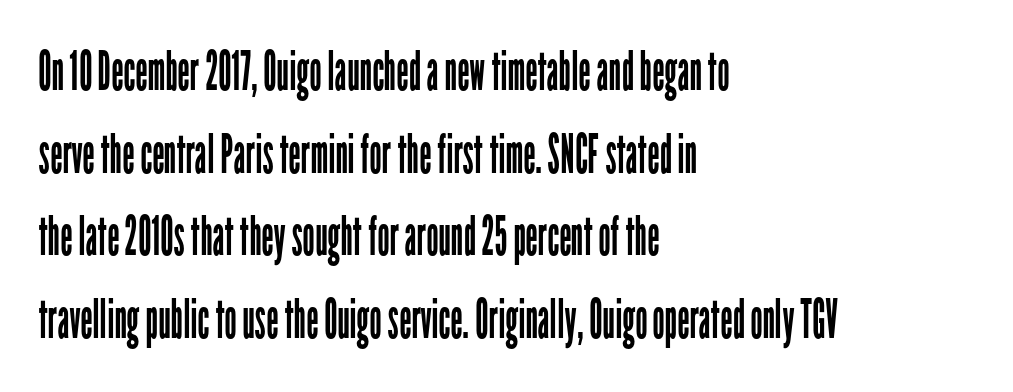
The image shows 54 px regular-weight, condensed sans-serif type, upright; set left-aligned, normal line spacing (1.53x), normal letter spacing, not underlined; low stroke contrast and a medium x-height.
